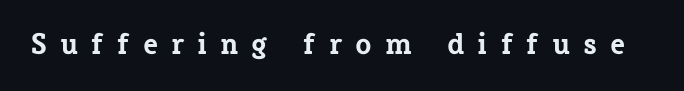
Q: Is the text bold? A: Yes.
Q: Is the text italic (slanted)? A: No, it is upright.
Q: Is the typeface a serif or a sans-serif typeface? A: Serif.
Q: Is the text underlined? A: No.
Q: Is the spacing between letters normal or unusually wide? A: Unusually wide.
Q: Width (condensed, normal, or wide)? A: Normal.
Q: Stroke contrast? A: Low.
Q: x-height? A: Medium.
Q: Monospaced? A: No.
